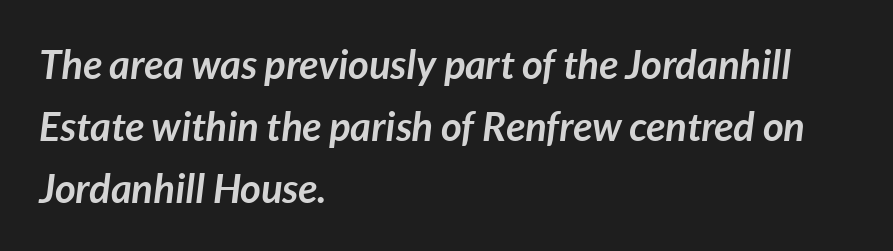
Every row of glyphs begins at an identical x-position on the left. You could not count columns in this text — the font is proportionally spaced. Quick note: interline space is typical. I'd describe the lettering as bold — thick and assertive.
